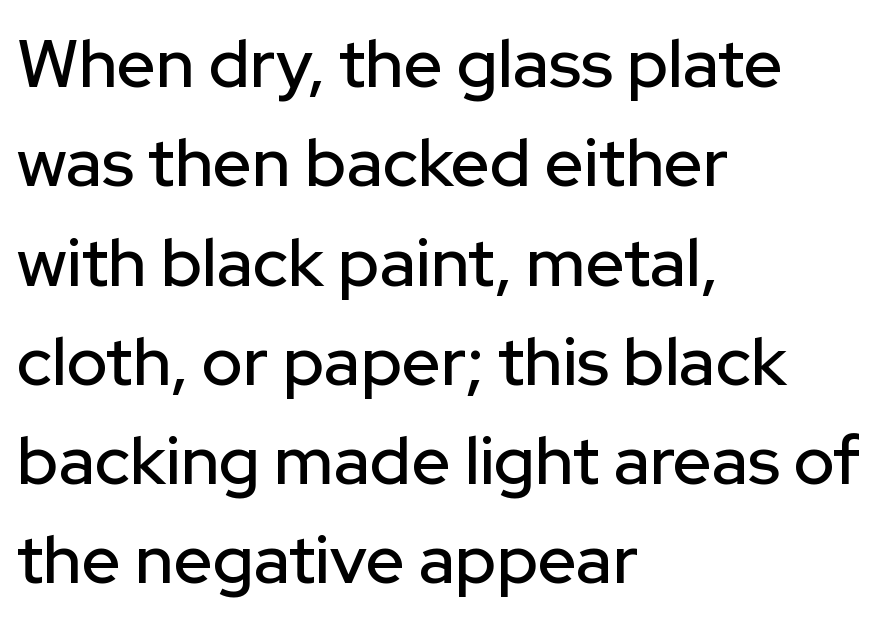
{"serif": "no", "italic": "no", "width": "normal", "stroke_contrast": "low", "x_height": "medium", "monospaced": "no", "underline": "no", "align": "left", "line_spacing": "normal", "line_spacing_ratio": 1.46, "letter_spacing": "normal", "letter_spacing_em": 0.0, "glyph_px": 68}
